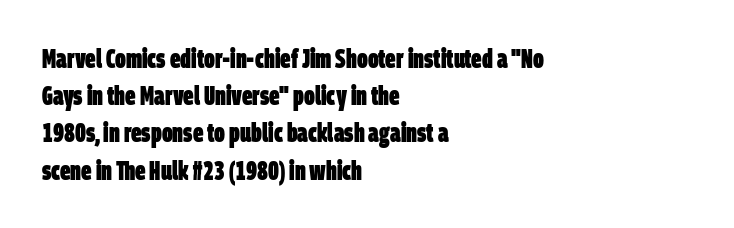
{"bold": "yes", "underline": "no", "align": "left", "line_spacing": "normal", "line_spacing_ratio": 1.43, "letter_spacing": "normal", "letter_spacing_em": 0.0, "glyph_px": 26}
